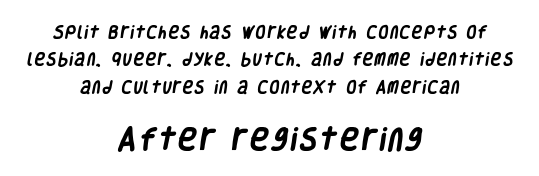
Letters rest on an invisible, unmarked baseline. Compare the two chunks: the lower has the greater cap height. The passage shown stacks its lines with a broad gap. Every row of glyphs is offset so its center matches the block's center.
